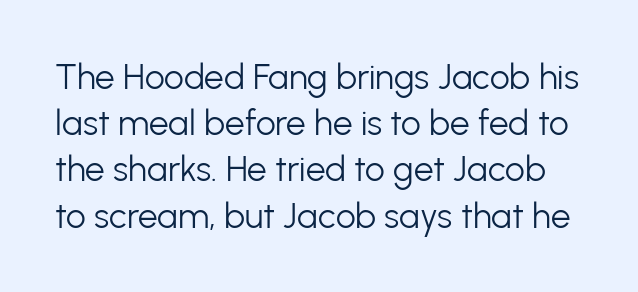
Rule under the text: the space is simply empty. If you measured baseline to baseline, you'd find a middling distance. Serifs: no, the terminals of the letterforms are clean. You can tell it's not italic because the verticals are truly vertical. The face used here is rendered with its standard letterfit.
